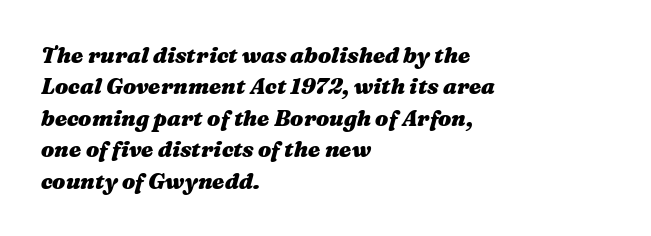
Tracking here is standard; glyphs follow each other at the usual distance. Weight check: bold — yes, fully. No word sits above an underline. Slant detected: the letters are inclined. The space between consecutive lines is moderate. All the whitespace from short lines collects on the right.
